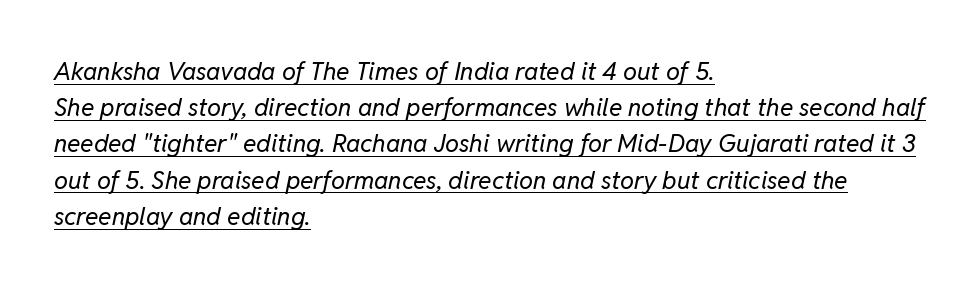
{"italic": "yes", "lean": "right", "slant_degrees": 11, "bold": "no", "underline": "yes", "align": "left", "line_spacing": "normal", "line_spacing_ratio": 1.45, "letter_spacing": "normal", "letter_spacing_em": 0.0, "glyph_px": 25}
